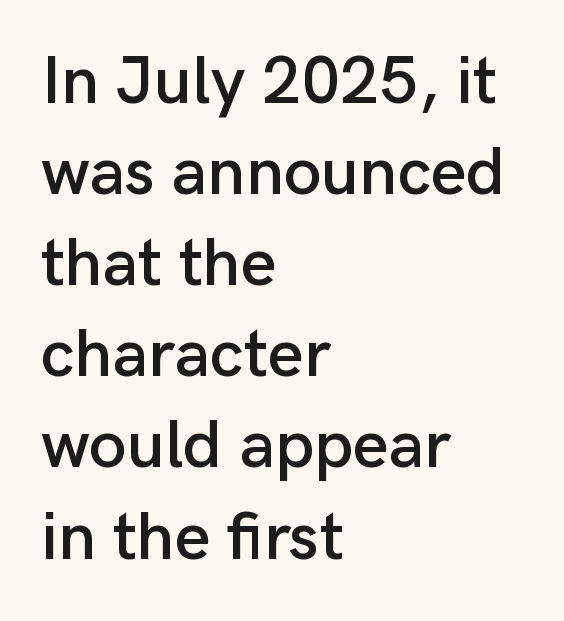
Ascenders rise straight up at ninety degrees. Bare-footed words on every line. Each word holds together tightly as a unit, with standard inter-letter gaps. Varying glyph widths throughout — classic text-font behaviour.
